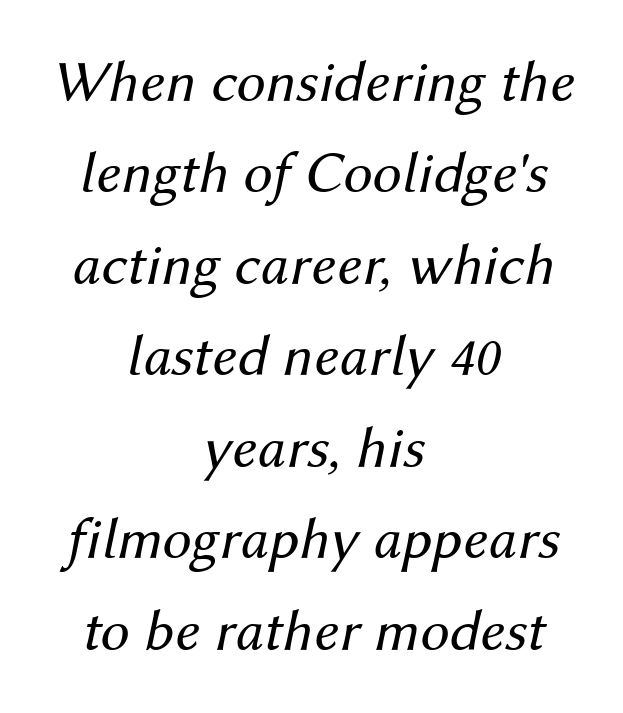
{"italic": "yes", "lean": "right", "slant_degrees": 12, "bold": "no", "weight": "regular", "width": "normal", "stroke_contrast": "medium", "x_height": "medium", "monospaced": "no", "underline": "no", "align": "center", "line_spacing": "normal", "line_spacing_ratio": 1.55, "letter_spacing": "normal", "letter_spacing_em": 0.0, "glyph_px": 59}
